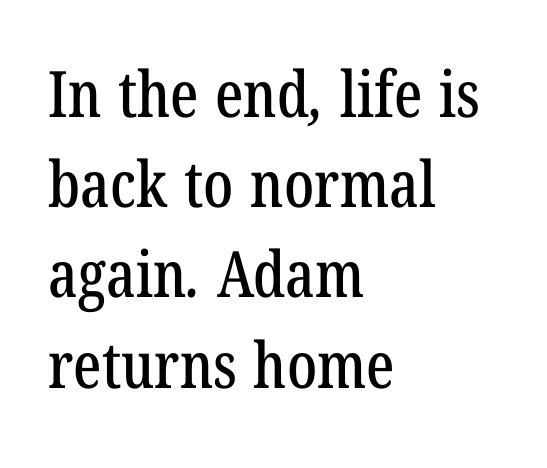
{"serif": "yes", "width": "condensed", "stroke_contrast": "low", "x_height": "medium", "monospaced": "no", "underline": "no", "align": "left", "line_spacing": "normal", "line_spacing_ratio": 1.41, "letter_spacing": "normal", "letter_spacing_em": 0.0, "glyph_px": 64}
